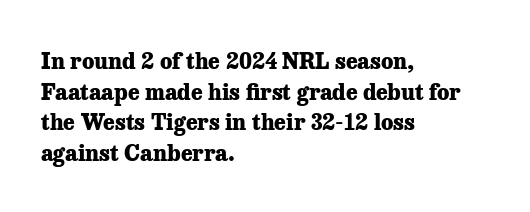
The image shows 22 px bold type, upright; set left-aligned, normal line spacing (1.39x), normal letter spacing, not underlined.
